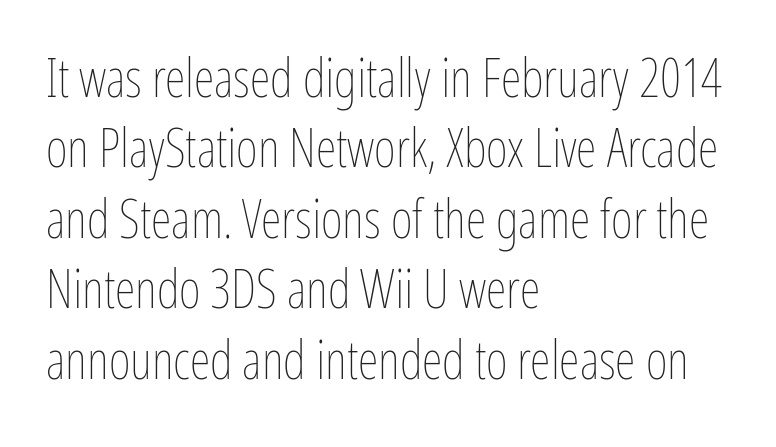
{"italic": "no", "bold": "no", "weight": "thin", "width": "condensed", "stroke_contrast": "low", "x_height": "medium", "monospaced": "no", "underline": "no", "align": "left", "line_spacing": "normal", "line_spacing_ratio": 1.33, "letter_spacing": "normal", "letter_spacing_em": 0.0, "glyph_px": 53}
